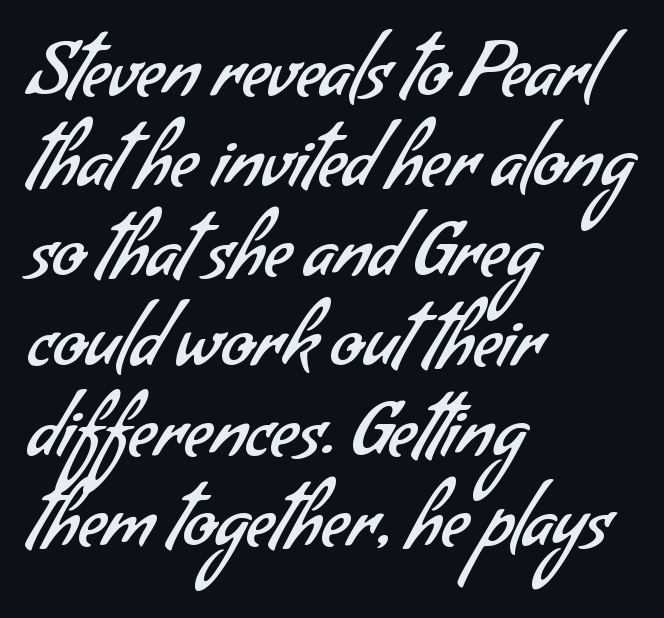
The image shows 75 px regular-weight sans-serif type; set left-aligned, line spacing 1.2x, normal letter spacing, not underlined; low stroke contrast and a small x-height.
